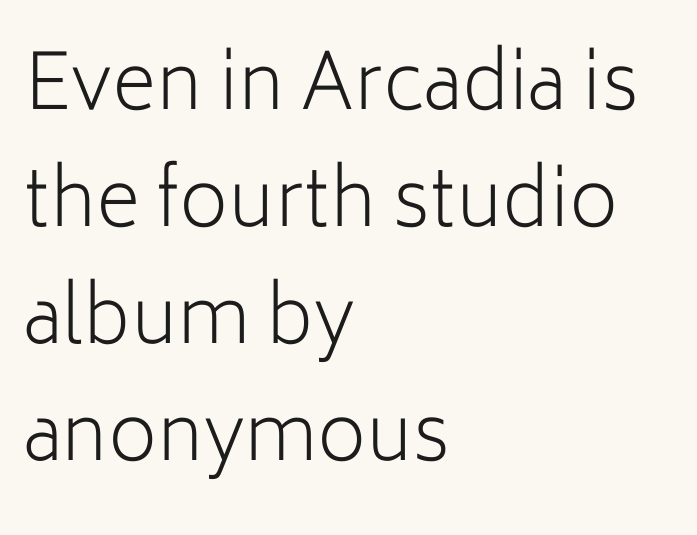
Underlining? Definitely not there. The rendering uses a moderate line-height, typical for paragraphs. Left-aligned paragraph, ragged on the right. A typesetter would mark this as roman, not italic. Here the designer chose a conventional face with non-uniform glyph widths.
